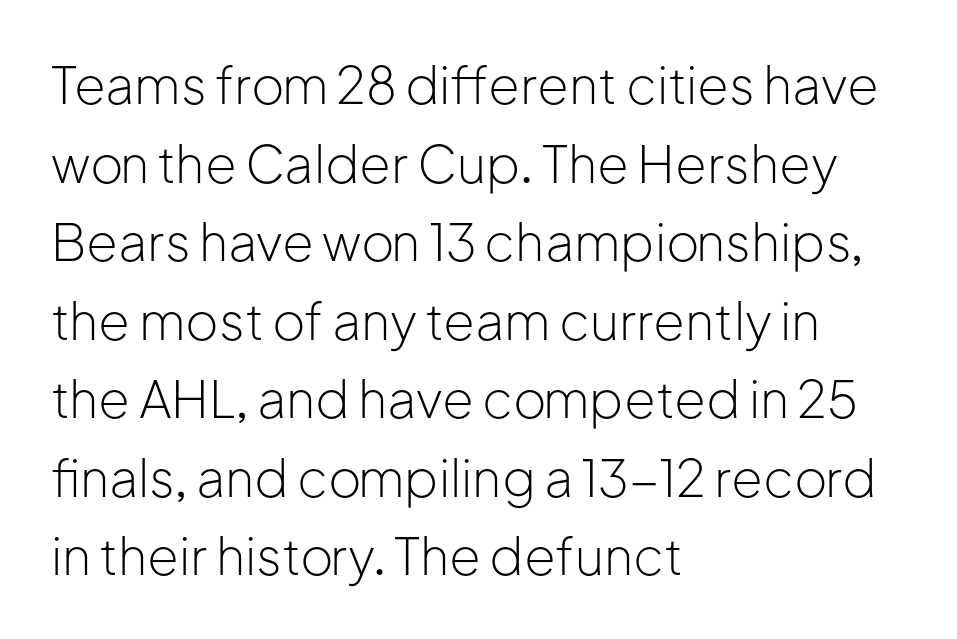
{"serif": "no", "italic": "no", "bold": "no", "weight": "light", "width": "normal", "stroke_contrast": "low", "x_height": "medium", "monospaced": "no", "underline": "no", "align": "left", "line_spacing": "normal", "line_spacing_ratio": 1.54, "letter_spacing": "normal", "letter_spacing_em": 0.0, "glyph_px": 51}
